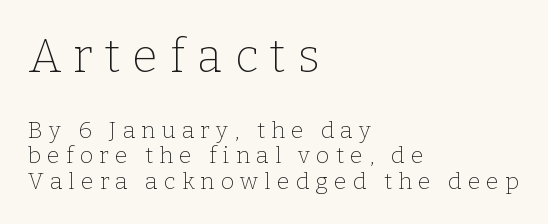
{"serif": "yes", "italic": "no", "bold": "no", "weight": "thin", "width": "normal", "stroke_contrast": "low", "x_height": "medium", "monospaced": "no", "underline": "no", "align": "left", "line_spacing": "tight", "line_spacing_ratio": 1.11, "letter_spacing": "wide", "letter_spacing_em": 0.27, "larger_block": "first", "size_ratio": 2.0, "glyph_px": 46}
